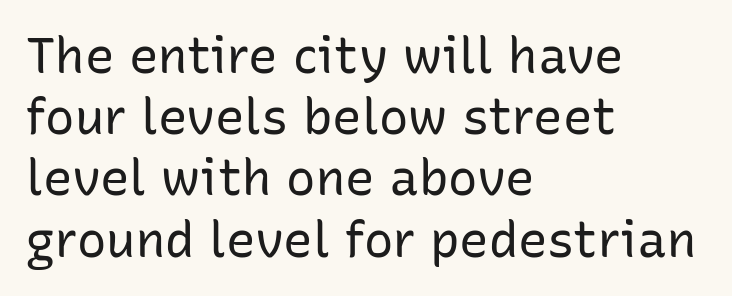
Horizontally, the lines are justified to the leading edge only. Serifs: no, the terminals of the letterforms are clean. The type sits square on the baseline with zero lean. The face used here is proportionally spaced, like ordinary book or web type. A light-to-regular cut is what we see here.
